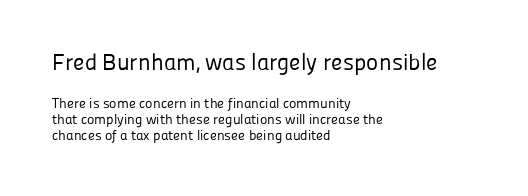
You get the large type first, then a drop to smaller type. Notice how descenders almost collide with the ascenders below — that's tight leading. You can tell it's not italic because the verticals are truly vertical. Unmarked baselines from the first word to the last. Think standard paragraph weight, or any step lighter than that. Caption: standard tracking, unaltered.
